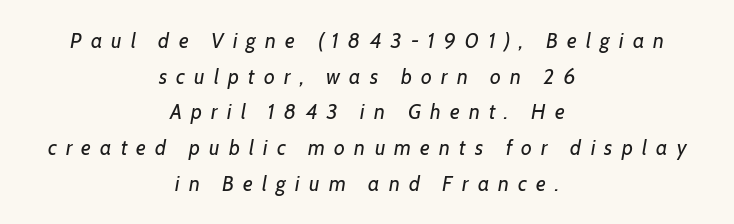
{"italic": "yes", "lean": "right", "slant_degrees": 7, "bold": "no", "underline": "no", "align": "center", "line_spacing": "normal", "line_spacing_ratio": 1.7, "letter_spacing": "wide", "letter_spacing_em": 0.44, "glyph_px": 21}
